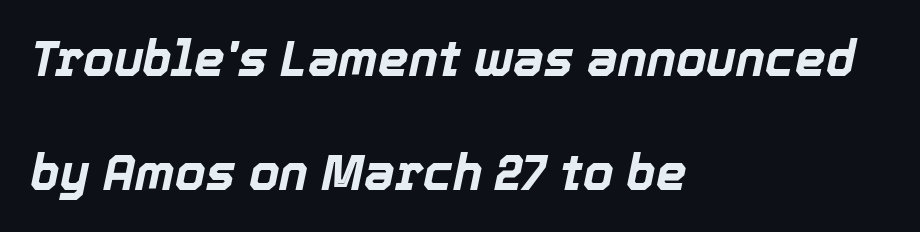
Q: Is the text bold? A: Yes.
Q: Is the text italic (slanted)? A: Yes, it leans right by about 12 degrees.
Q: Is the text underlined? A: No.
Q: How is the paragraph aligned? A: Left-aligned.
Q: Is the spacing between letters normal or unusually wide? A: Normal.
Q: Is the spacing between lines tight, normal or loose? A: Loose.
Q: Width (condensed, normal, or wide)? A: Normal.
Q: x-height? A: Medium.
Q: Monospaced? A: No.
